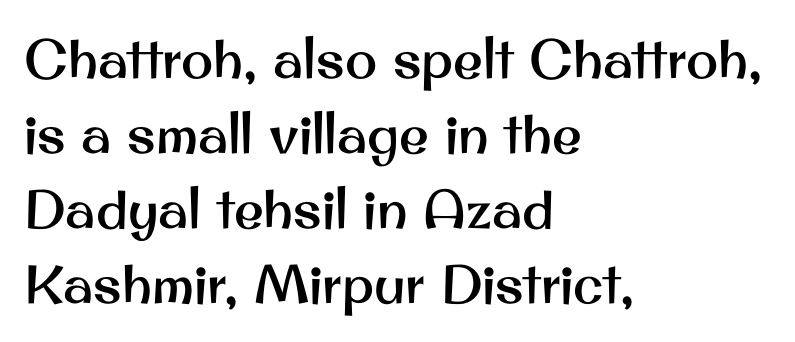
Q: Is the text italic (slanted)? A: No, it is upright.
Q: Is the typeface a serif or a sans-serif typeface? A: Sans-serif.
Q: Is the text underlined? A: No.
Q: How is the paragraph aligned? A: Left-aligned.
Q: Is the spacing between letters normal or unusually wide? A: Normal.
Q: Is the spacing between lines tight, normal or loose? A: Normal.
Q: Width (condensed, normal, or wide)? A: Normal.
Q: Stroke contrast? A: Medium.
Q: x-height? A: Small.
Q: Monospaced? A: No.
